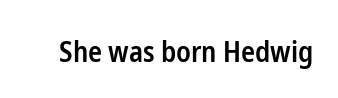
{"serif": "no", "italic": "no", "bold": "semi", "weight": "semibold", "width": "condensed", "stroke_contrast": "low", "x_height": "medium", "monospaced": "no", "underline": "no", "letter_spacing": "normal", "letter_spacing_em": 0.0, "glyph_px": 29}
